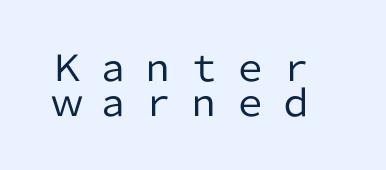
No word sits above an underline. Stroke terminals: plain, sans-serif. Do the characters align in a grid? No, the font is proportional. A light-to-regular cut is what we see here.
